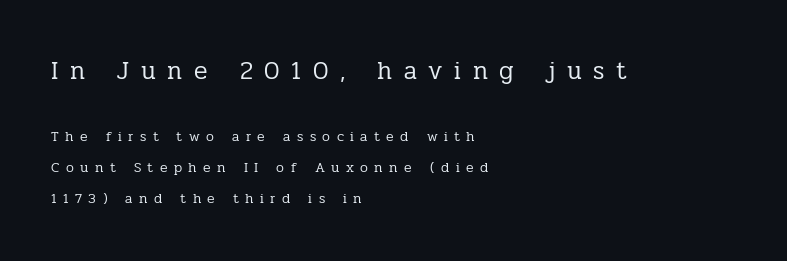
The image shows 25 px text type, upright; set left-aligned, loose line spacing (2.18x), unusually wide letter spacing (+0.46 em), not underlined; the first (top) block is 1.79x larger.
